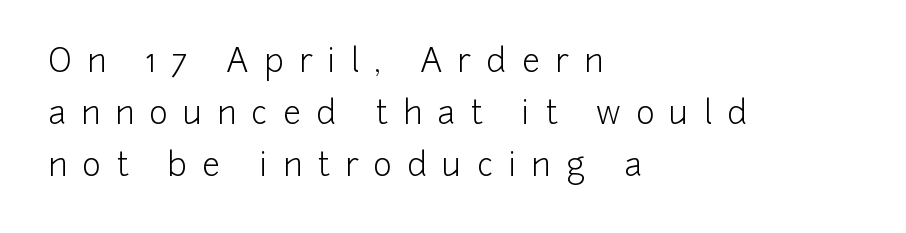
The image shows 32 px light sans-serif type, upright; set left-aligned, normal line spacing (1.63x), unusually wide letter spacing (+0.48 em), not underlined; low stroke contrast and a medium x-height.
